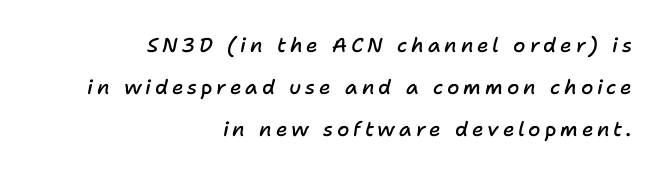
{"italic": "yes", "lean": "right", "slant_degrees": 11, "bold": "semi", "underline": "no", "align": "right", "line_spacing": "loose", "line_spacing_ratio": 2.09, "glyph_px": 20}
